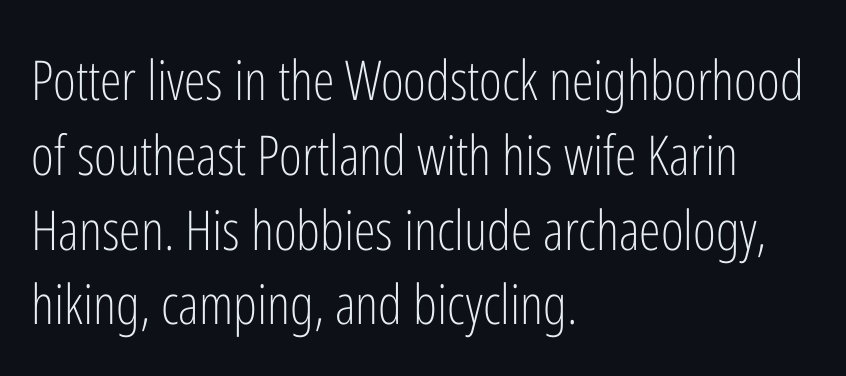
Q: Is the text bold? A: No.
Q: Is the text italic (slanted)? A: No, it is upright.
Q: Is the typeface a serif or a sans-serif typeface? A: Sans-serif.
Q: Is the text underlined? A: No.
Q: How is the paragraph aligned? A: Left-aligned.
Q: Is the spacing between letters normal or unusually wide? A: Normal.
Q: Is the spacing between lines tight, normal or loose? A: Normal.
Q: Width (condensed, normal, or wide)? A: Condensed.
Q: Stroke contrast? A: Low.
Q: x-height? A: Medium.
Q: Monospaced? A: No.
